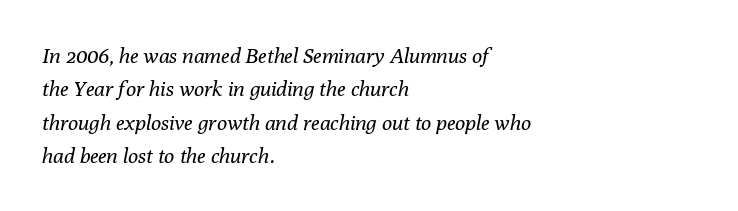
Default kerning and tracking; the words read as compact shapes. The glyphs are unaccompanied by any horizontal stroke below them. No extra ink here — the face is not bold. This sample keeps an unexceptional amount of space between lines. The passage shown leans; its letterforms are oblique.
